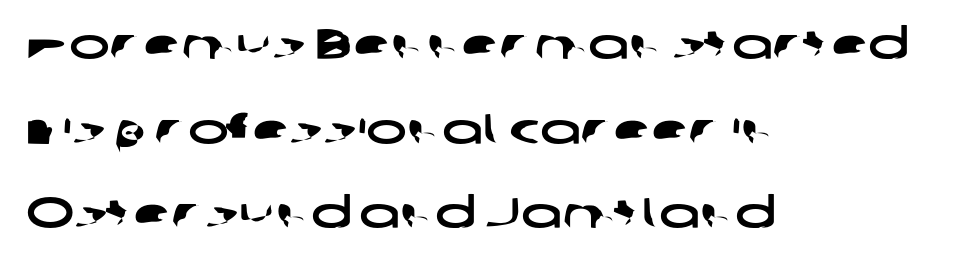
{"serif": "no", "width": "wide", "stroke_contrast": "low", "x_height": "medium", "monospaced": "no", "underline": "no", "align": "left", "line_spacing": "loose", "line_spacing_ratio": 1.97, "letter_spacing": "normal", "letter_spacing_em": 0.0, "glyph_px": 43}
